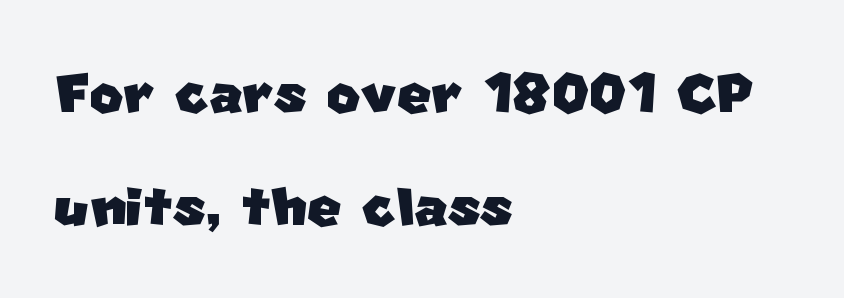
The image shows 73 px sans-serif type; set left-aligned, normal line spacing (1.55x), normal letter spacing, not underlined; low stroke contrast and a large x-height.
